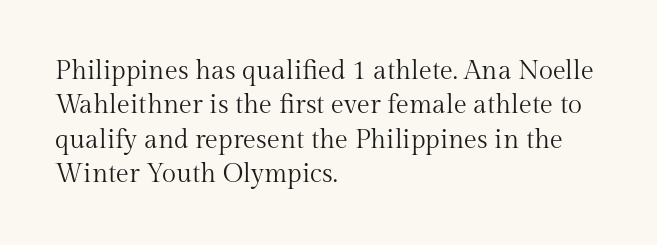
{"italic": "no", "bold": "no", "underline": "no", "align": "left", "line_spacing": "normal", "line_spacing_ratio": 1.32, "letter_spacing": "normal", "letter_spacing_em": 0.0, "glyph_px": 26}
